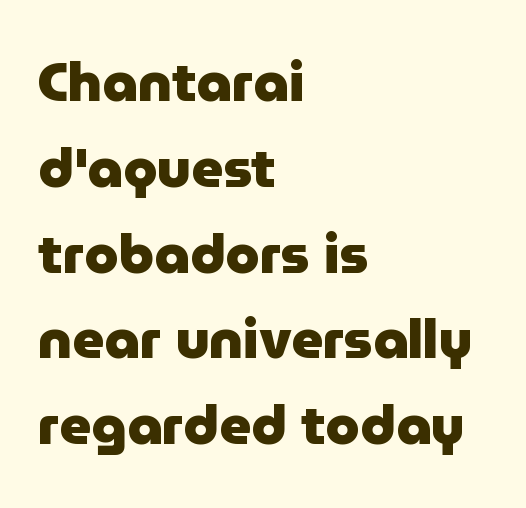
Q: Is the text bold? A: Yes.
Q: Is the text italic (slanted)? A: No, it is upright.
Q: Is the typeface a serif or a sans-serif typeface? A: Sans-serif.
Q: Is the text underlined? A: No.
Q: How is the paragraph aligned? A: Left-aligned.
Q: Is the spacing between letters normal or unusually wide? A: Normal.
Q: Is the spacing between lines tight, normal or loose? A: Normal.
Q: Width (condensed, normal, or wide)? A: Normal.
Q: Stroke contrast? A: Low.
Q: x-height? A: Medium.
Q: Monospaced? A: No.
